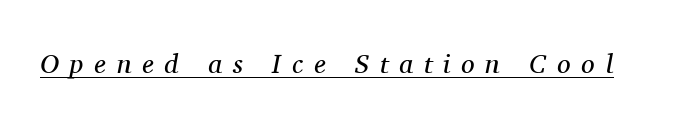
Caption: expanded tracking, letters set apart. Nothing heavy about these letters — not bold at all. The words here are underlined. A typesetter would mark this as italic.
